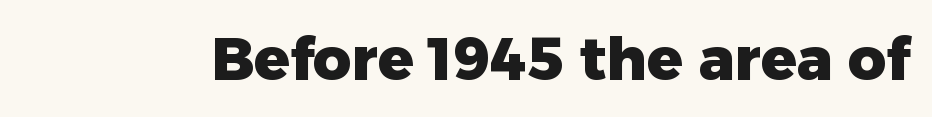
Q: Is the text bold? A: Yes.
Q: Is the text italic (slanted)? A: No, it is upright.
Q: Is the typeface a serif or a sans-serif typeface? A: Sans-serif.
Q: Is the text underlined? A: No.
Q: Is the spacing between letters normal or unusually wide? A: Normal.
Q: Width (condensed, normal, or wide)? A: Normal.
Q: Stroke contrast? A: Low.
Q: x-height? A: Medium.
Q: Monospaced? A: No.
